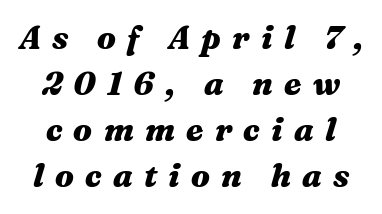
Inter-character spacing is expanded well beyond the font's built-in metrics. Every letter is thick-stroked: bold, no question. Spacing verdict: proportional, widths tailored to each character. Characters are canted at an angle relative to the baseline's perpendicular.
